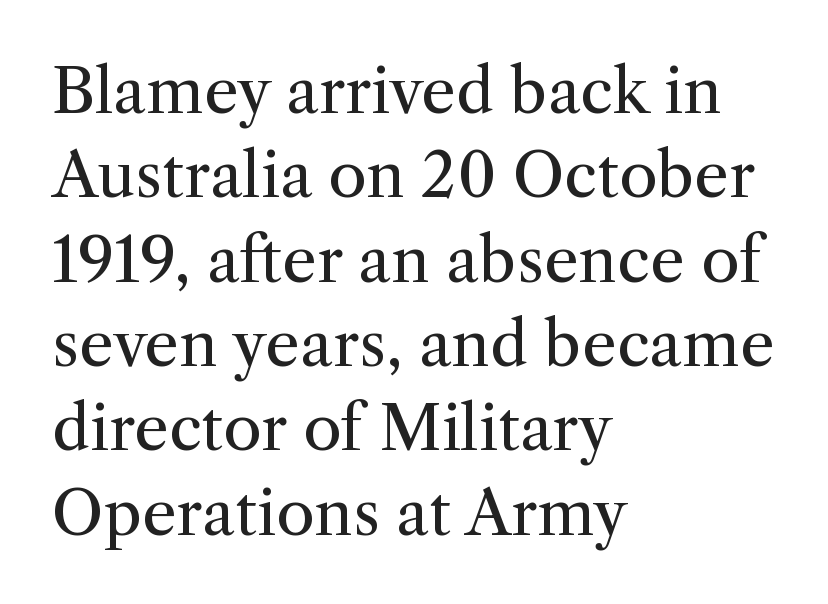
The axis of the letterforms is exactly vertical. The glyphs are unaccompanied by any horizontal stroke below them. Here the designer chose a conventional face with non-uniform glyph widths. Each word holds together tightly as a unit, with standard inter-letter gaps.
